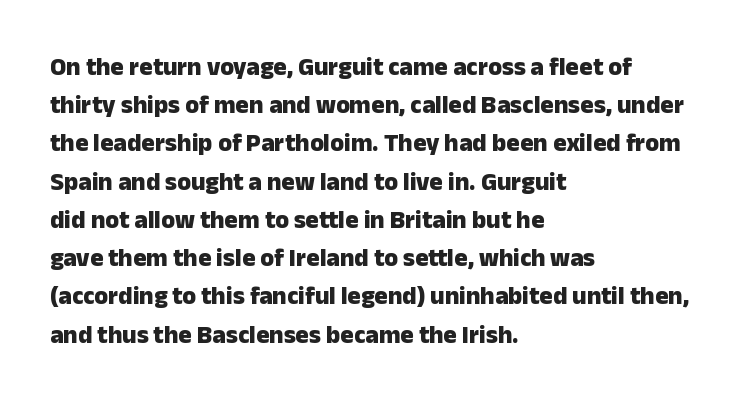
Q: Is the text bold? A: Yes.
Q: Is the text italic (slanted)? A: No, it is upright.
Q: Is the text underlined? A: No.
Q: How is the paragraph aligned? A: Left-aligned.
Q: Is the spacing between letters normal or unusually wide? A: Normal.
Q: Is the spacing between lines tight, normal or loose? A: Normal.
